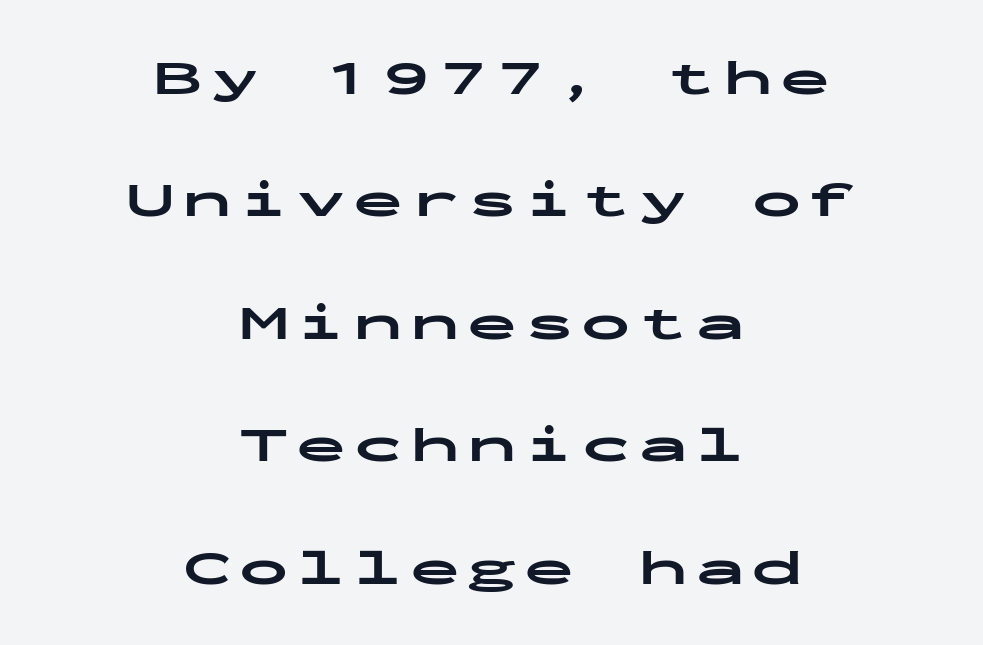
Underline: absent. No feet cap the strokes, marking this as sans-serif type. These lines are rendered in a fixed-pitch font. Typesetter's note: full bold, strokes at maximum text heaviness.
